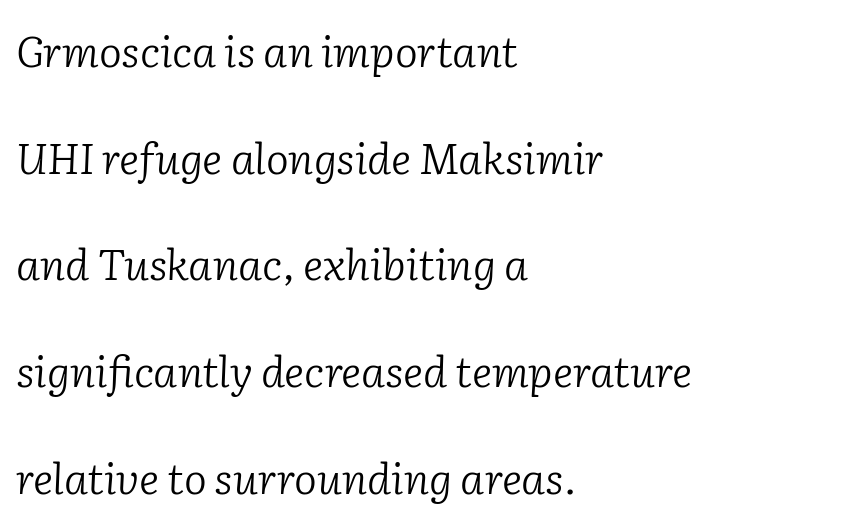
{"serif": "yes", "italic": "yes", "lean": "right", "slant_degrees": 2, "bold": "no", "weight": "light", "width": "normal", "stroke_contrast": "low", "x_height": "medium", "monospaced": "no", "underline": "no", "align": "left", "line_spacing": "loose", "line_spacing_ratio": 2.48, "letter_spacing": "normal", "letter_spacing_em": 0.0, "glyph_px": 43}
